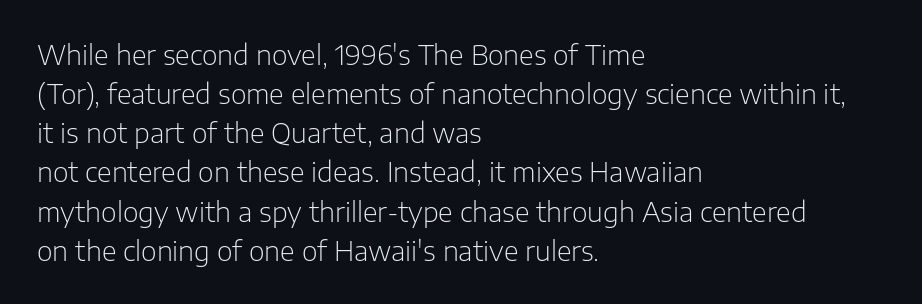
The image shows 27 px text type, upright; set left-aligned, normal line spacing (1.45x), normal letter spacing, not underlined.
